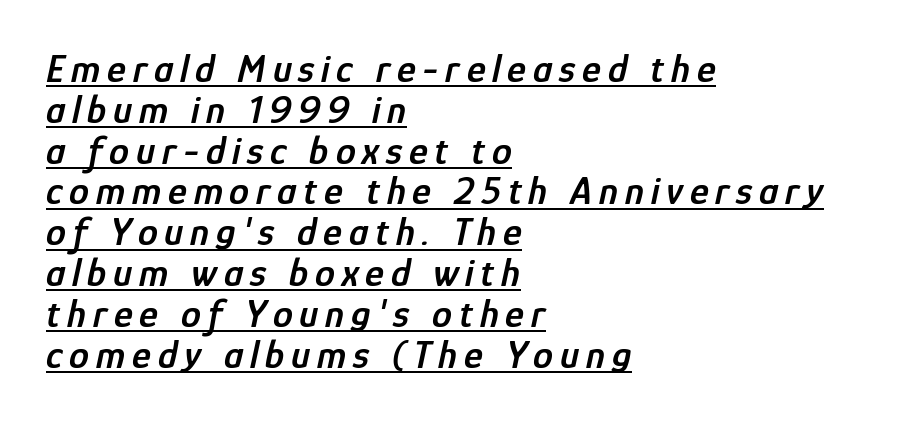
The passage shown is semibold, sitting just below true bold. The sample's only ornament is a line tracing under the words. Reading down the block, your eye returns to a fixed left position each line. Does the lettering tilt? It does — this is italic. Do the characters align in a grid? No, the font is proportional.
